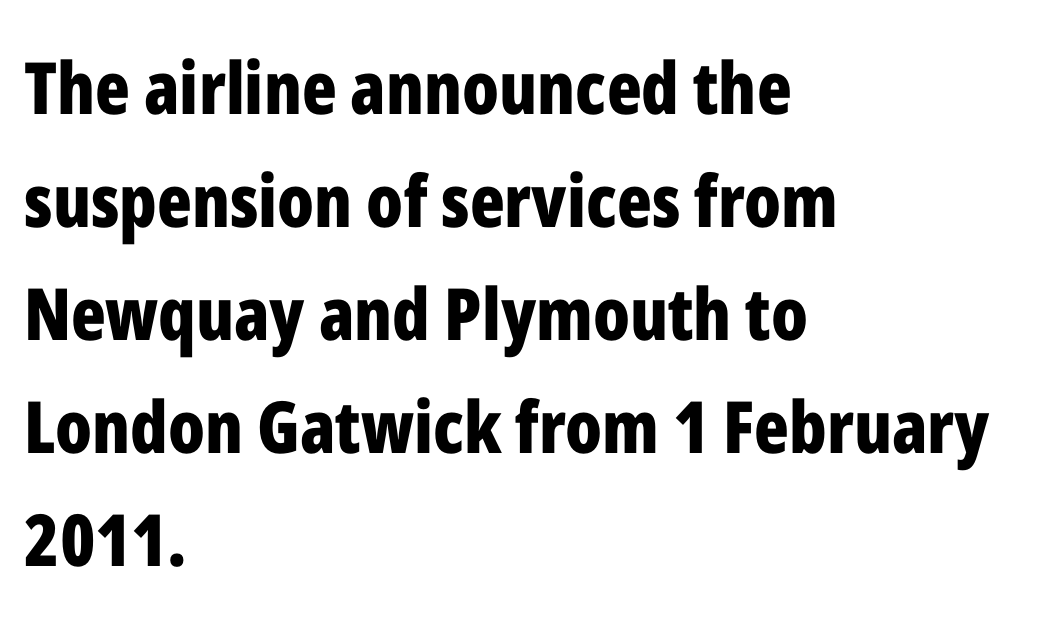
Q: Is the text bold? A: Yes.
Q: Is the text italic (slanted)? A: No, it is upright.
Q: Is the typeface a serif or a sans-serif typeface? A: Sans-serif.
Q: Is the text underlined? A: No.
Q: How is the paragraph aligned? A: Left-aligned.
Q: Is the spacing between letters normal or unusually wide? A: Normal.
Q: Is the spacing between lines tight, normal or loose? A: Normal.
Q: Width (condensed, normal, or wide)? A: Condensed.
Q: Stroke contrast? A: Low.
Q: x-height? A: Medium.
Q: Monospaced? A: No.
